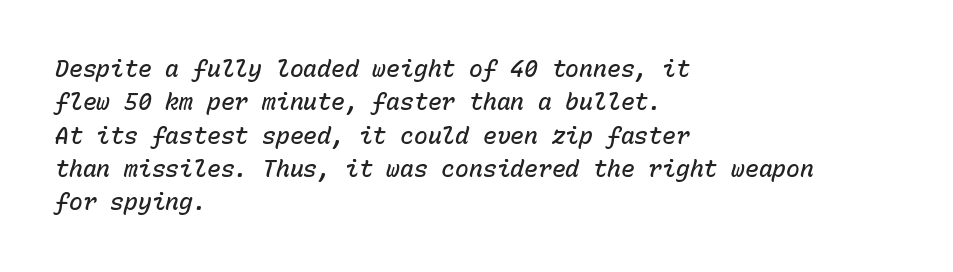
Q: Is the text bold? A: Semi-bold.
Q: Is the text italic (slanted)? A: Yes, it leans right by about 15 degrees.
Q: Is the text underlined? A: No.
Q: How is the paragraph aligned? A: Left-aligned.
Q: Is the spacing between letters normal or unusually wide? A: Normal.
Q: Is the spacing between lines tight, normal or loose? A: Normal.
